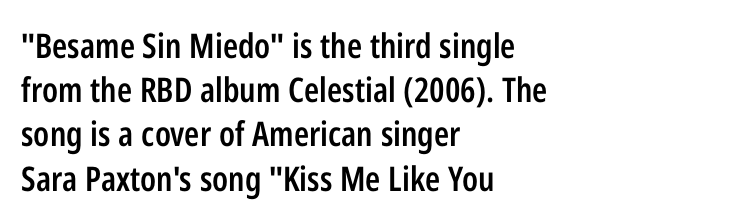
{"serif": "no", "italic": "no", "bold": "semi", "weight": "semibold", "width": "condensed", "stroke_contrast": "low", "x_height": "medium", "monospaced": "no", "underline": "no", "align": "left", "line_spacing": "normal", "line_spacing_ratio": 1.3, "letter_spacing": "normal", "letter_spacing_em": 0.0, "glyph_px": 34}
